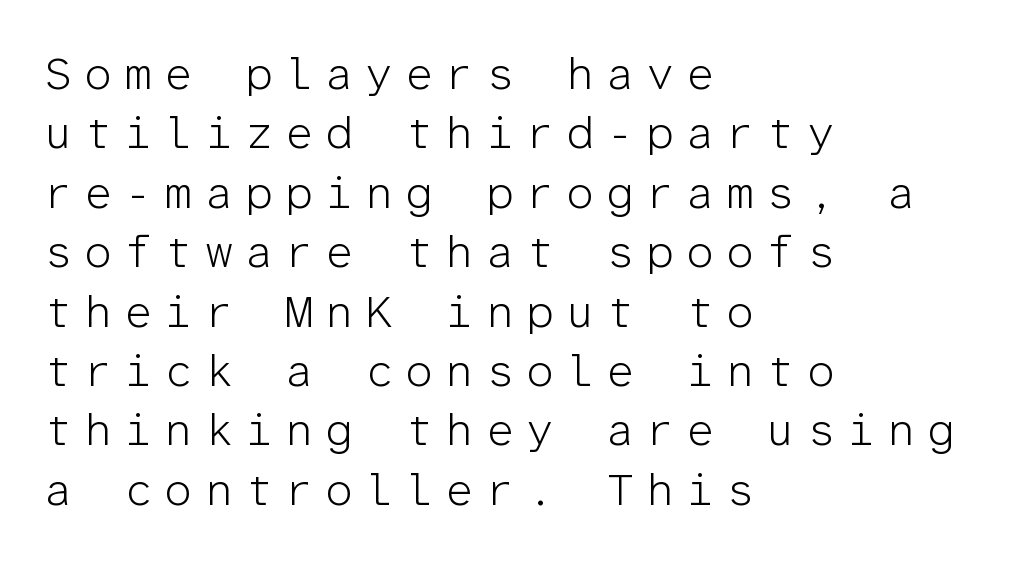
This is sans-serif lettering, the kind often seen on screens and signage. Inter-character spacing is expanded well beyond the font's built-in metrics. The lettering stays uniformly vertical, giving the passage a roman look. Every row of glyphs begins at an identical x-position on the left. You could count columns in this text — the font is strictly monospaced. Underline: absent.
